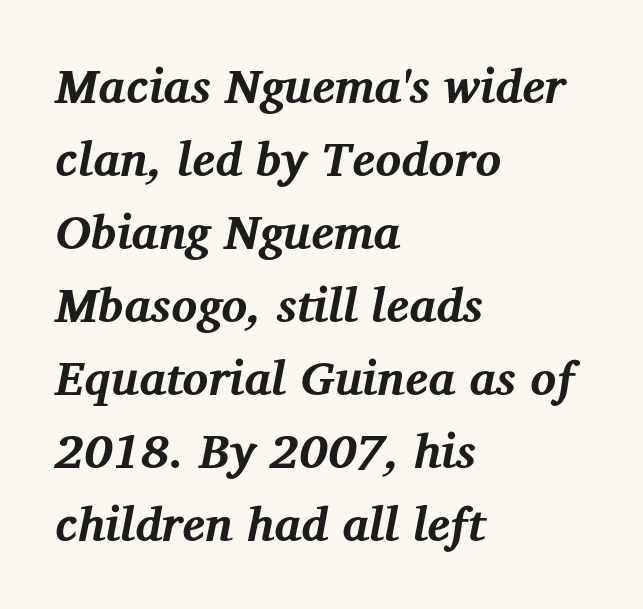
The string is rendered with underlining switched off. Line beginnings align vertically; line endings do not. Plenty of ink on the page — the face is bold. Every character sits at an angle, as italics do.
